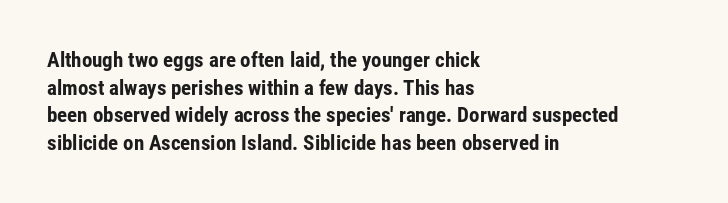
Normally led — the rows are evenly, conventionally spaced. Caption: standard tracking, unaltered. Check the space under the baseline: it is left empty. This sample is left-justified, so line endings fall wherever the words run out. These lines were composed using upright roman letters.
